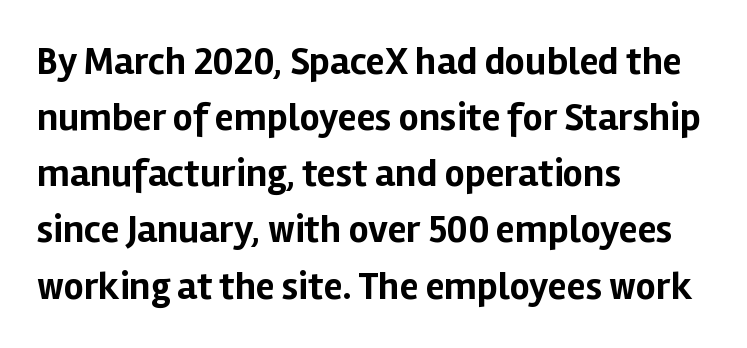
Q: Is the text bold? A: Yes.
Q: Is the text italic (slanted)? A: No, it is upright.
Q: Is the typeface a serif or a sans-serif typeface? A: Sans-serif.
Q: Is the text underlined? A: No.
Q: How is the paragraph aligned? A: Left-aligned.
Q: Is the spacing between letters normal or unusually wide? A: Normal.
Q: Is the spacing between lines tight, normal or loose? A: Normal.
Q: Width (condensed, normal, or wide)? A: Normal.
Q: Stroke contrast? A: Low.
Q: x-height? A: Medium.
Q: Monospaced? A: No.
